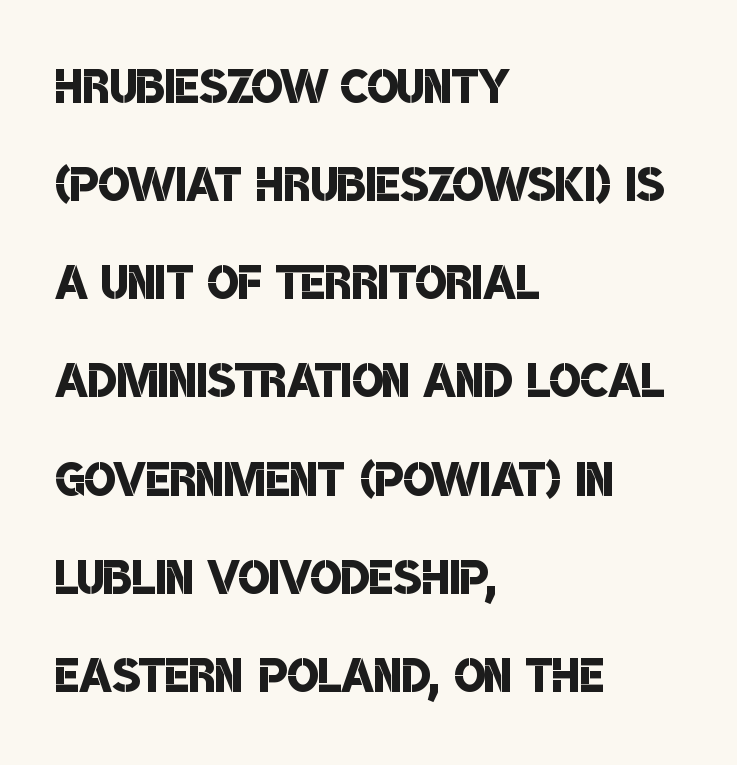
The image shows 65 px semibold, condensed sans-serif type; set left-aligned, normal line spacing (1.51x), normal letter spacing, not underlined; low stroke contrast and a large x-height.
